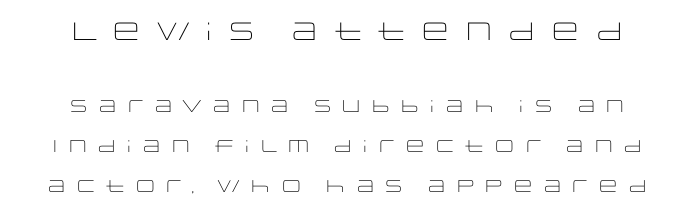
Q: Is the text bold? A: No.
Q: Is the text italic (slanted)? A: No, it is upright.
Q: Is the text underlined? A: No.
Q: Is the spacing between letters normal or unusually wide? A: Unusually wide.
Q: Is the spacing between lines tight, normal or loose? A: Loose.
Q: Which block of text is set in a larger size, the first (top) or the second (bottom)? A: The first (top) one.
